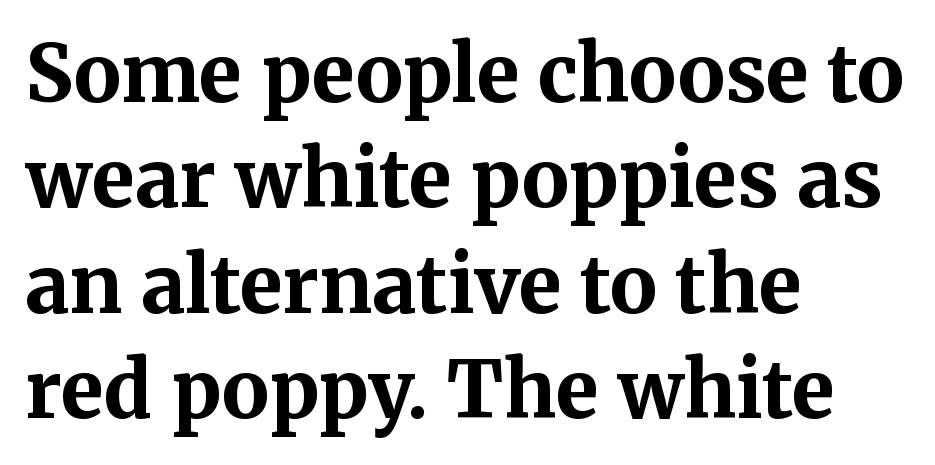
The image shows 78 px bold serif type, upright; set left-aligned, normal line spacing (1.35x), normal letter spacing, not underlined; medium stroke contrast and a medium x-height.
